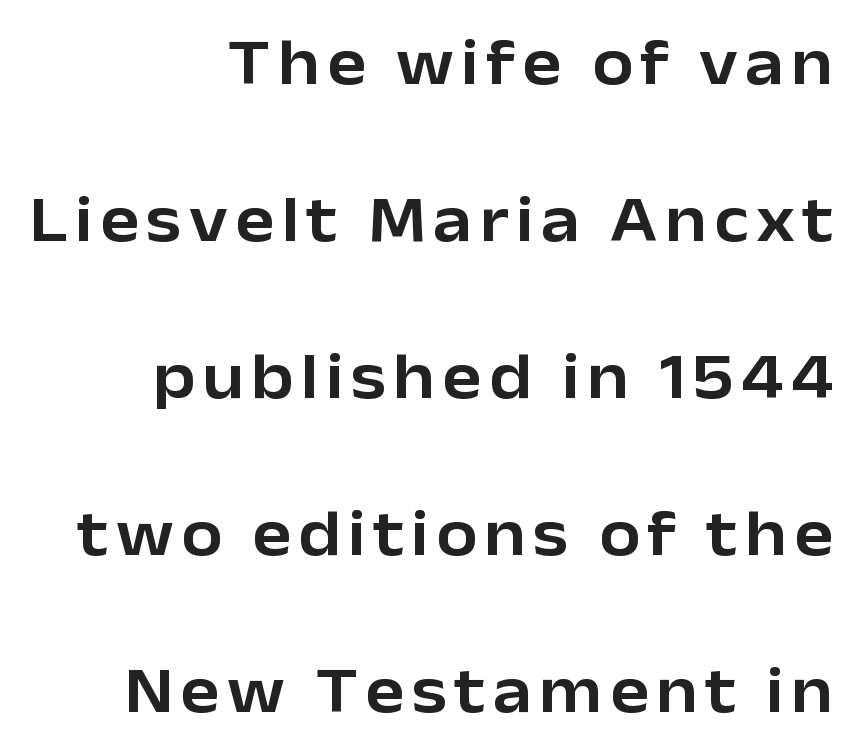
The image shows 66 px sans-serif type, upright; set right-aligned, loose line spacing (2.38x), not underlined; low stroke contrast and a medium x-height.
